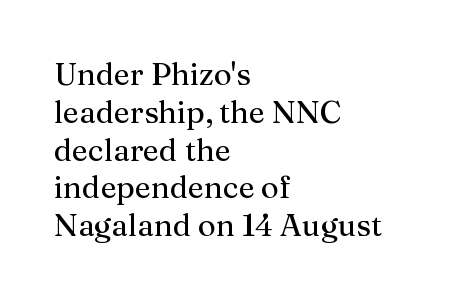
The image shows 31 px regular-weight serif type, upright; set left-aligned, line spacing 1.22x, normal letter spacing, not underlined; medium stroke contrast and a medium x-height.
